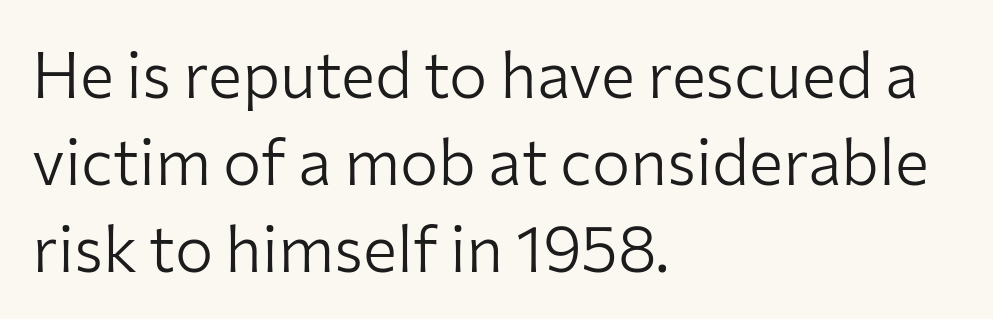
The image shows 64 px light sans-serif type, upright; set left-aligned, normal line spacing (1.36x), normal letter spacing, not underlined; low stroke contrast and a medium x-height.
